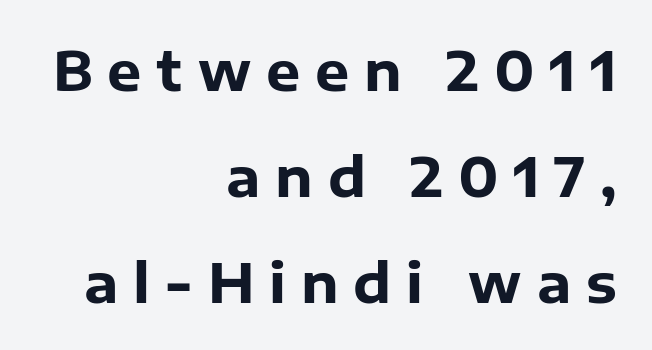
The image shows 54 px heavy sans-serif type, upright; set right-aligned, loose line spacing (1.96x), unusually wide letter spacing (+0.27 em), not underlined; low stroke contrast and a medium x-height.
